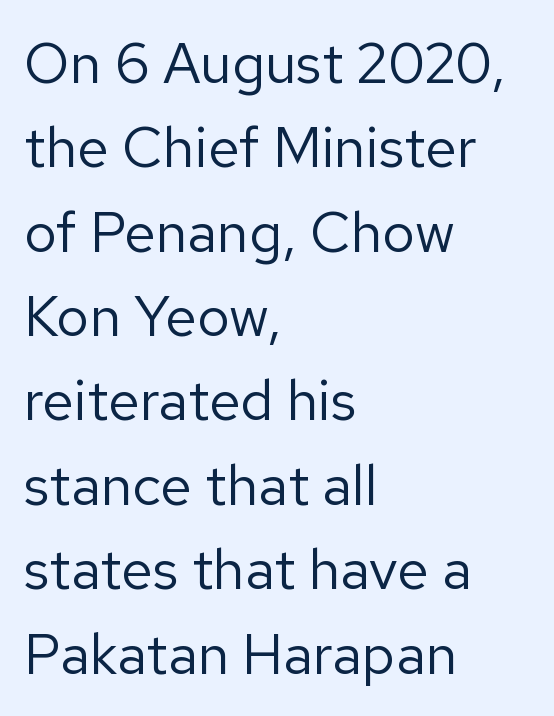
The image shows 57 px regular-weight sans-serif type, upright; set left-aligned, normal line spacing (1.48x), normal letter spacing, not underlined; low stroke contrast and a medium x-height.
